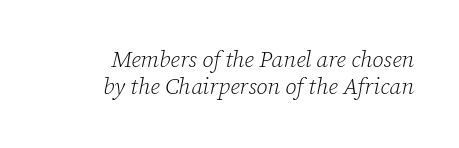
This is oblique type, the kind used for emphasis or titles. Is this a heavy cut? Hardly; it is regular or lighter. Leftover space on each line is placed entirely before the opening word. The strip under each line holds only bare page.
